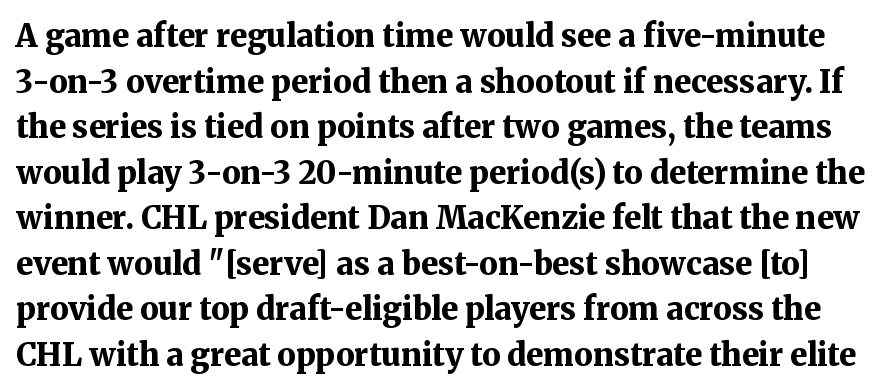
Here the designer chose a conventional face with non-uniform glyph widths. Typesetter's note: full bold, strokes at maximum text heaviness. Glyph-to-glyph distance matches everyday printed text. Descenders hang freely into open space. The block of text has a typical density, with ordinary space between rows. Does the type have serifs? Yes, each stem ends in a small foot.
